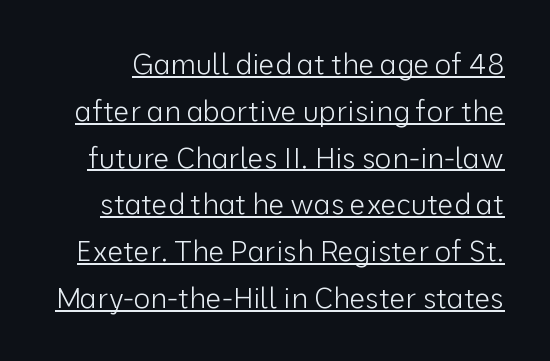
Students, note that the glyphs here touch the page at normal intervals. Like a heading marked for emphasis, these lines bear an underscore. The face used here is a sans, in the tradition of grotesques and geometrics. Leading matches the norm, producing a regular column. The typesetting does not lean heavy: it is not bold.
